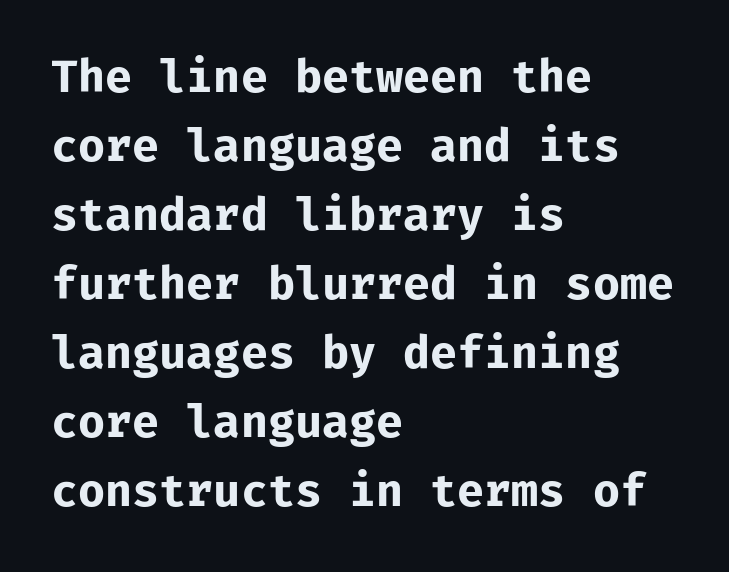
The typeface chosen for these lines omits serifs. Do the letters lean? They stand straight. The passage shown is emphatically bold. If you drew a ruler down the left edge, every line would touch it. Glance below the letters and you will spot only blank space.
